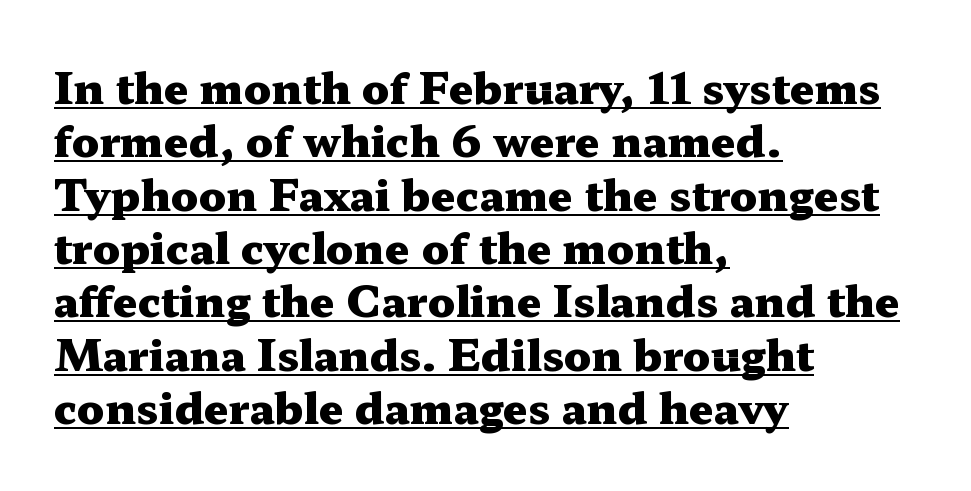
The image shows 43 px heavy, wide serif type, upright; set left-aligned, line spacing 1.24x, normal letter spacing, underlined; medium stroke contrast and a medium x-height.
